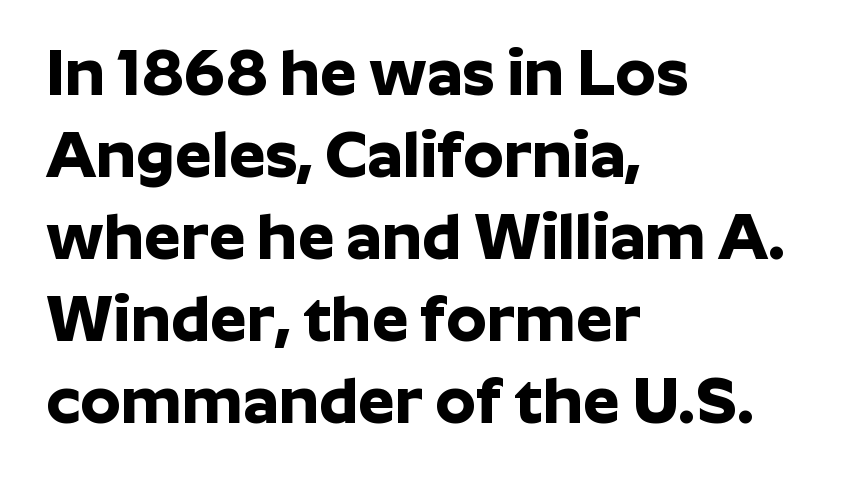
{"serif": "no", "italic": "no", "bold": "yes", "weight": "bold", "width": "normal", "stroke_contrast": "low", "x_height": "medium", "monospaced": "no", "underline": "no", "align": "left", "line_spacing": "normal", "line_spacing_ratio": 1.26, "letter_spacing": "normal", "letter_spacing_em": 0.0, "glyph_px": 65}
